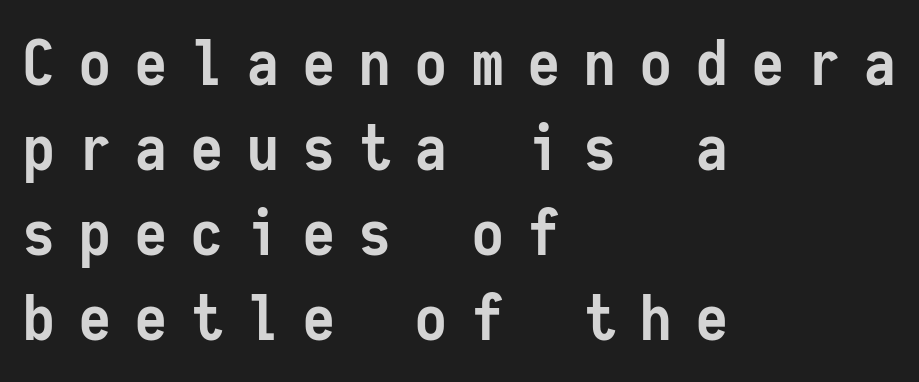
Normally led — the rows are evenly, conventionally spaced. The string is rendered with underlining switched off. Every character here occupies the same horizontal width, giving the sample a typewriter-like rhythm. These lines have a slow, spaced-out rhythm from letter to letter. Typographically, this falls in the sans-serif category.
